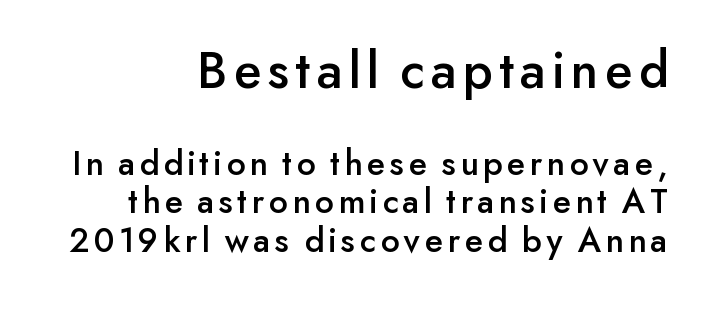
The area under the type is left untouched. These lines are composed in type without serifs. You can tell it's not italic because the verticals are truly vertical. The letters in the upper block stand taller than those in the block below.
